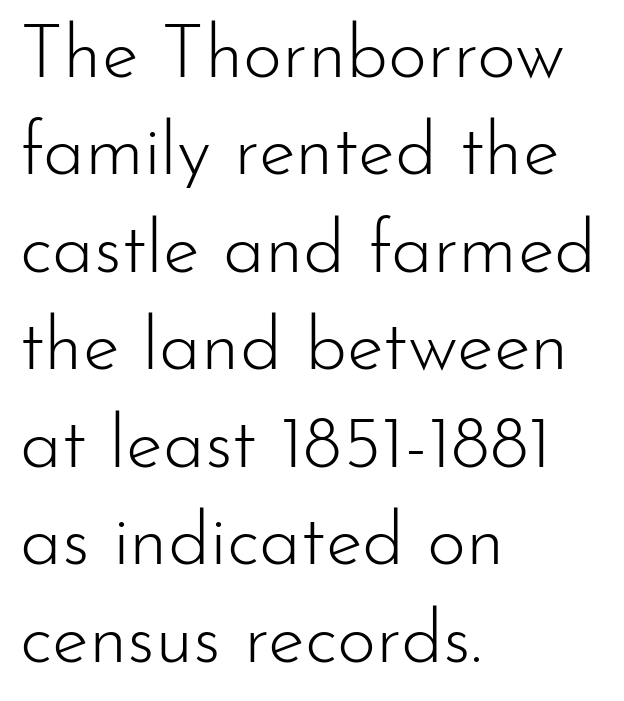
Q: Is the text bold? A: No.
Q: Is the text italic (slanted)? A: No, it is upright.
Q: Is the typeface a serif or a sans-serif typeface? A: Sans-serif.
Q: Is the text underlined? A: No.
Q: How is the paragraph aligned? A: Left-aligned.
Q: Is the spacing between letters normal or unusually wide? A: Normal.
Q: Is the spacing between lines tight, normal or loose? A: Normal.
Q: Width (condensed, normal, or wide)? A: Normal.
Q: Stroke contrast? A: Low.
Q: x-height? A: Small.
Q: Monospaced? A: No.
